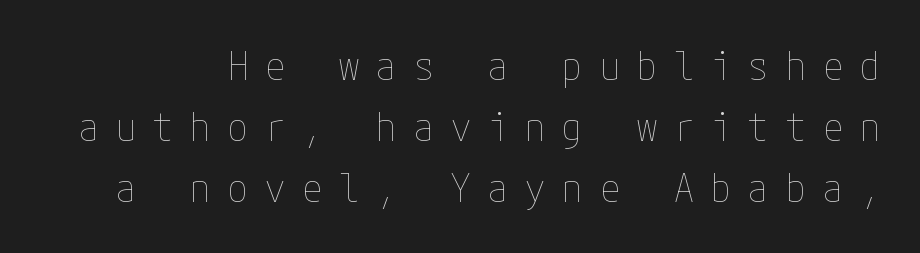
If you measured baseline to baseline, you'd find a middling distance. Is there any slant? The stems are plumb. Substantial extra tracking has been applied to these lines. The letterforms sit at book weight or below. Beneath every word, the page is bare.
